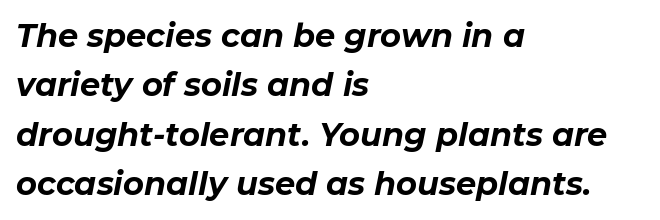
{"italic": "yes", "lean": "right", "slant_degrees": 11, "bold": "yes", "weight": "bold", "width": "normal", "stroke_contrast": "low", "x_height": "medium", "monospaced": "no", "underline": "no", "align": "left", "line_spacing": "normal", "line_spacing_ratio": 1.54, "letter_spacing": "normal", "letter_spacing_em": 0.0, "glyph_px": 32}
